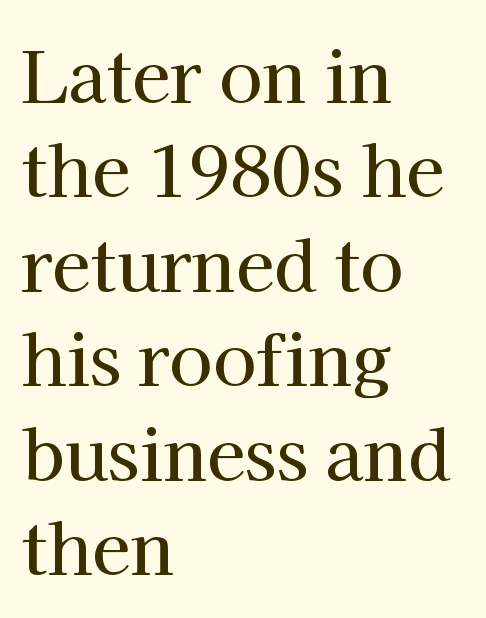
The image shows 70 px serif type, upright; set left-aligned, normal line spacing (1.35x), normal letter spacing, not underlined; high stroke contrast and a medium x-height.
